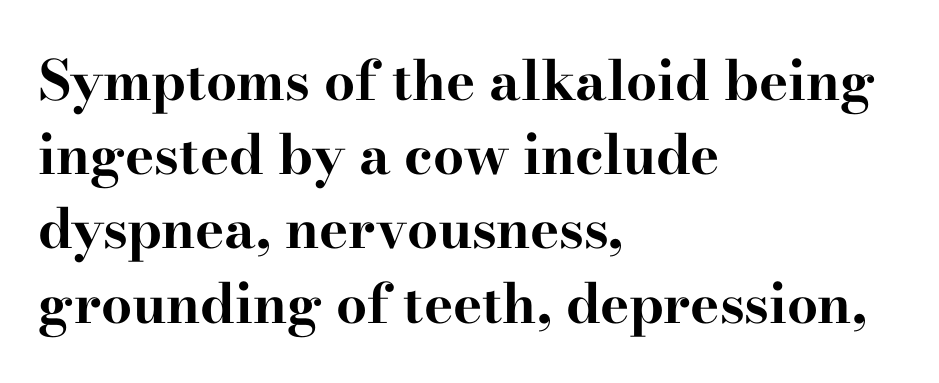
The image shows 55 px bold, wide serif type, upright; set left-aligned, normal line spacing (1.35x), normal letter spacing, not underlined; high stroke contrast and a small x-height.
